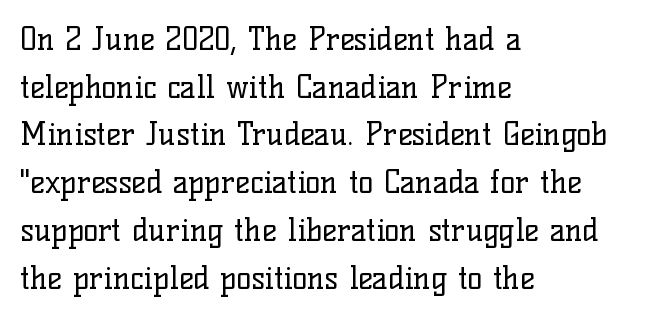
The typography opts for an upright posture over an oblique one. Summary of weight: not heavy and not bold. You could not count columns in this text — the font is proportionally spaced. Beneath every word, the page is bare.
